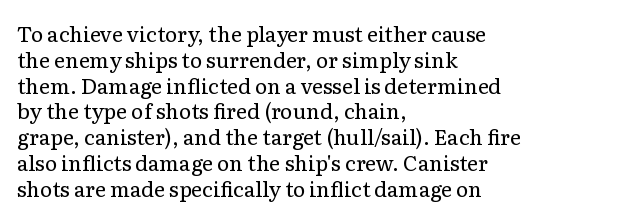
{"italic": "no", "bold": "no", "underline": "no", "align": "left", "line_spacing_ratio": 1.23, "letter_spacing": "normal", "letter_spacing_em": 0.0, "glyph_px": 21}
